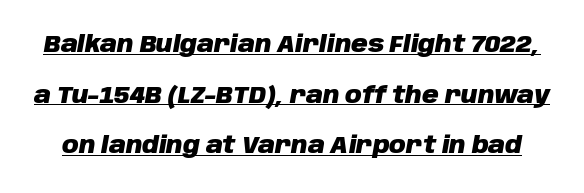
Q: Is the text bold? A: Yes.
Q: Is the text italic (slanted)? A: Yes, it leans right by about 10 degrees.
Q: Is the text underlined? A: Yes.
Q: Is the spacing between letters normal or unusually wide? A: Normal.
Q: Is the spacing between lines tight, normal or loose? A: Loose.
